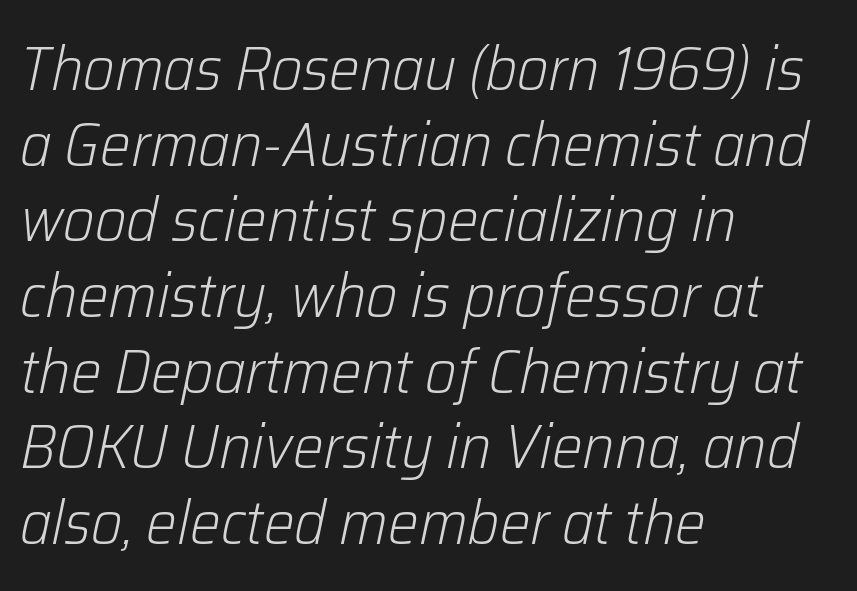
Notice how the stems are inclined rather than vertical — that's the hallmark of italics. The characters are drawn with everyday or finer stroke widths. The passage shown is not underscored anywhere. Layout note: lines flush left. The passage shown has conventional tracking throughout.
